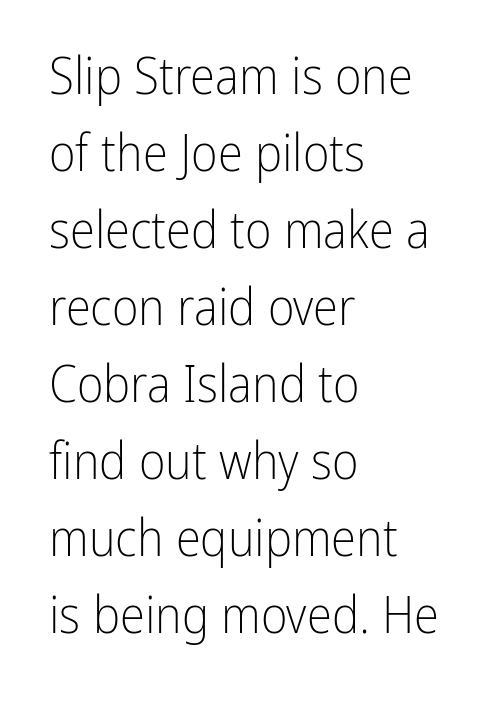
The image shows 51 px light, condensed sans-serif type, upright; set left-aligned, normal line spacing (1.51x), normal letter spacing, not underlined; low stroke contrast and a medium x-height.
